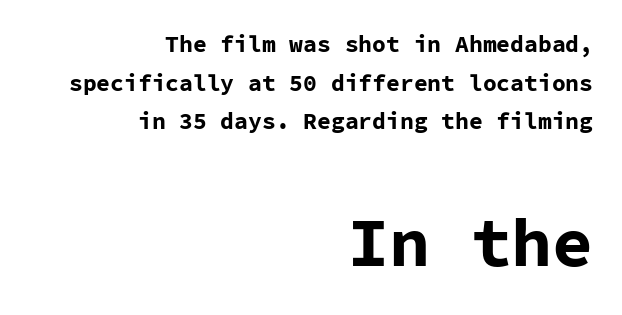
The typesetter chose a ragged-left arrangement here. Line spacing here is normal. A typesetter would label this face a sans. Students, note that the glyphs here touch the page at normal intervals. A typesetter would mark this as roman, not italic.
